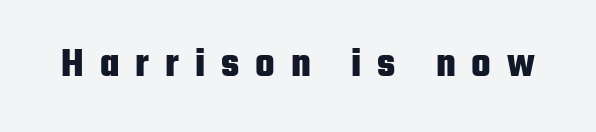
The image shows 41 px heavy, condensed sans-serif type, upright; set unusually wide letter spacing (+0.39 em), not underlined; low stroke contrast and a medium x-height.
